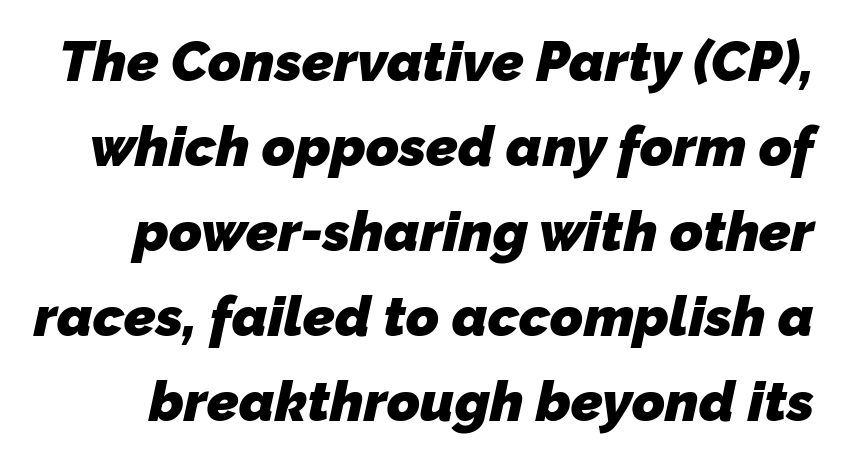
{"serif": "no", "bold": "yes", "weight": "heavy", "width": "normal", "stroke_contrast": "low", "x_height": "medium", "monospaced": "no", "underline": "no", "line_spacing": "normal", "line_spacing_ratio": 1.52, "letter_spacing": "normal", "letter_spacing_em": 0.0, "glyph_px": 56}
